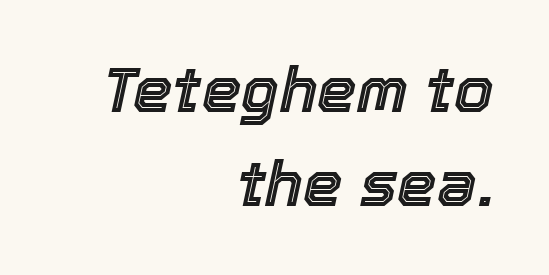
Yep, that's italic — everything's leaning. Whoever set this chose a conventional vertical rhythm. Teacher's note: observe the even right margin — that is flush-right alignment. You could not count columns in this text — the font is proportionally spaced.
